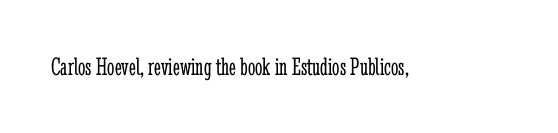
A roman cut, with each character standing at attention. Decoration check: the copy has no underline. The gaps between neighbouring characters are ordinary and unremarkable. Bold? No — there's no thickening of the strokes.
